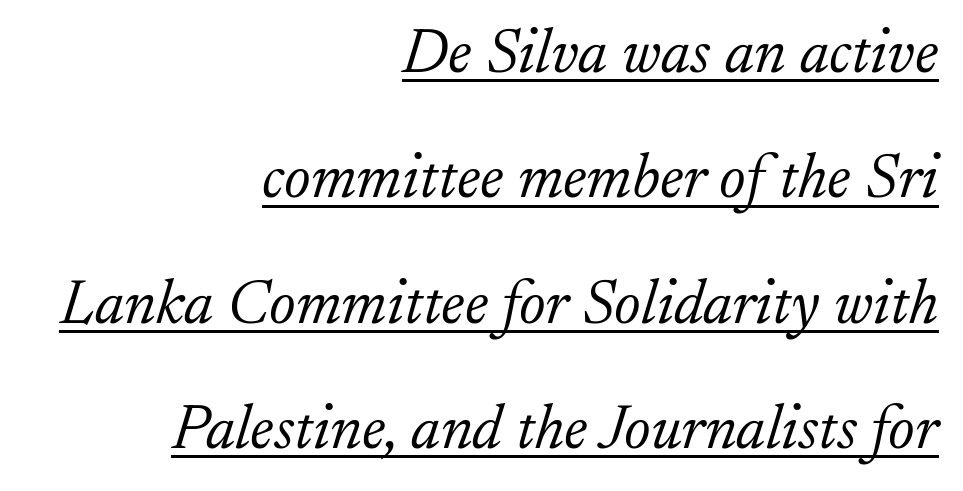
The image shows 63 px light serif type, italic (leaning right); set right-aligned, loose line spacing (1.99x), normal letter spacing, underlined; low stroke contrast and a small x-height.
